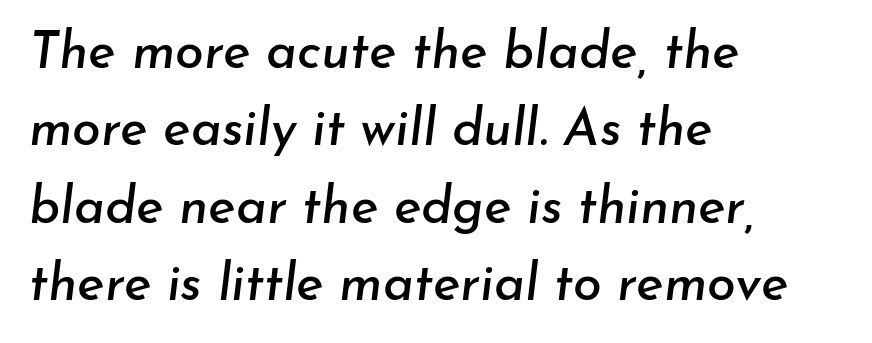
The image shows 52 px text type, italic (leaning right); set left-aligned, normal line spacing (1.49x), normal letter spacing, not underlined; low stroke contrast and a small x-height.
